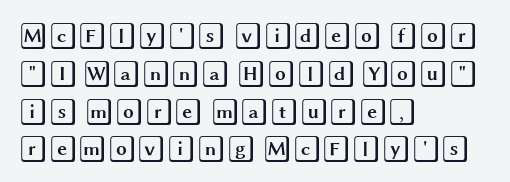
The image shows 27 px text type, upright; set left-aligned, normal line spacing (1.4x), normal letter spacing, not underlined.
